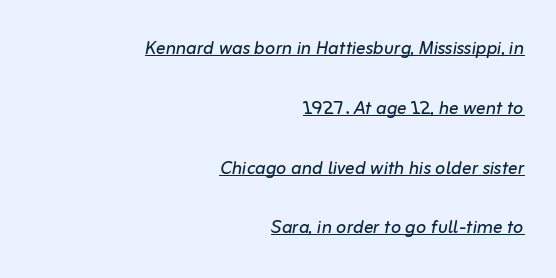
The image shows 24 px text type, italic (leaning right); set right-aligned, loose line spacing (2.49x), normal letter spacing, underlined.
